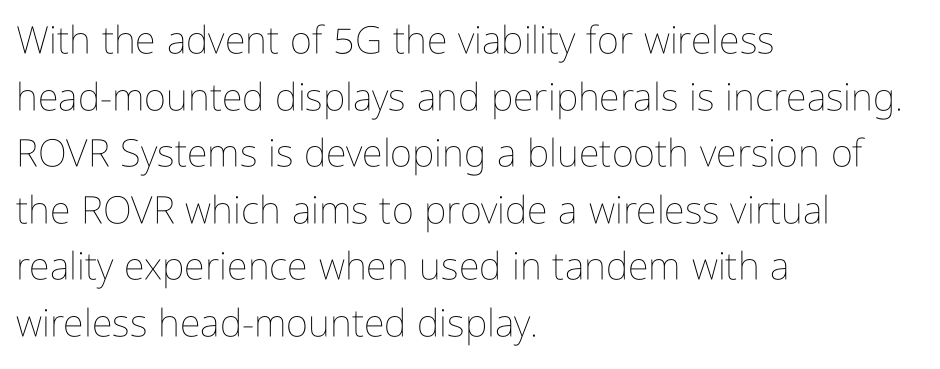
The lettering stays uniformly vertical, giving the passage a roman look. Each line starts at the same left margin while the right side varies. Lines of text with bare space underneath. No chunkiness to these letters — they're not bold.
